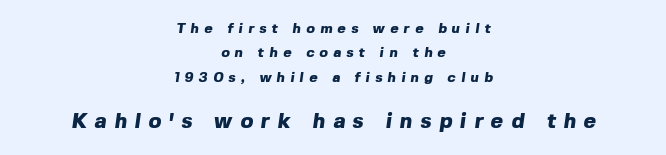
Q: Is the text bold? A: Yes.
Q: Is the text underlined? A: No.
Q: How is the paragraph aligned? A: Centered.
Q: Is the spacing between letters normal or unusually wide? A: Unusually wide.
Q: Which block of text is set in a larger size, the first (top) or the second (bottom)? A: The second (bottom) one.
